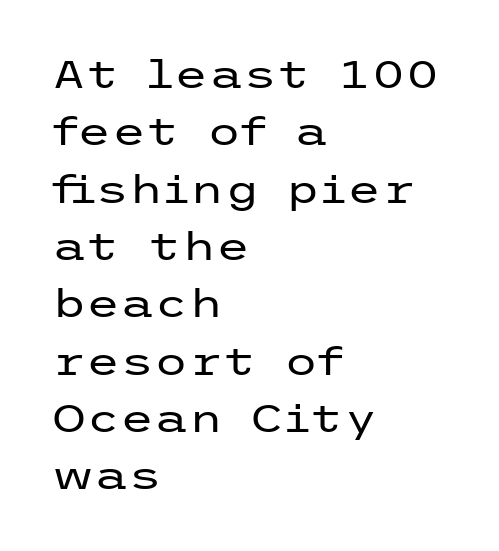
{"serif": "no", "italic": "no", "bold": "no", "weight": "regular", "width": "wide", "stroke_contrast": "low", "x_height": "medium", "underline": "no", "align": "left", "line_spacing": "normal", "line_spacing_ratio": 1.47, "letter_spacing": "normal", "letter_spacing_em": 0.0, "glyph_px": 39}
